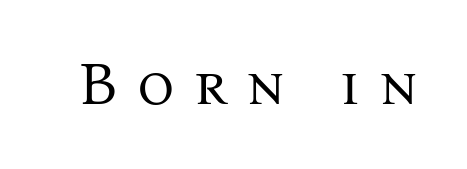
{"serif": "yes", "italic": "no", "bold": "no", "weight": "regular", "width": "normal", "stroke_contrast": "medium", "x_height": "medium", "monospaced": "no", "underline": "no", "letter_spacing": "wide", "letter_spacing_em": 0.33, "glyph_px": 58}
